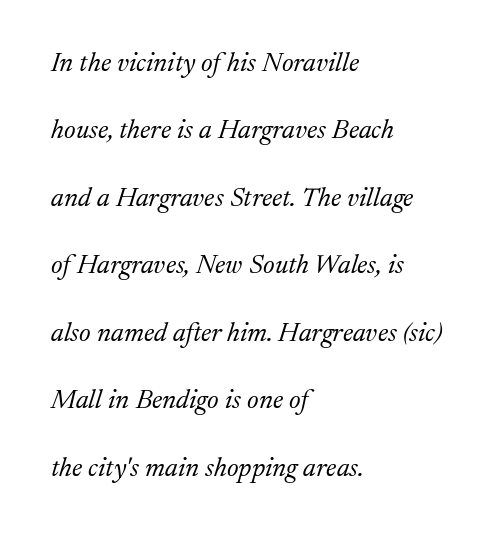
The text block is weighted toward the left margin, trailing off unevenly rightward. Only glyphs here, with clear space below each row. This sample trades compactness for vertical openness between lines. On a weight scale, this lands at 450 or below. Compared with ordinary roman type, these characters are visibly tilted.
